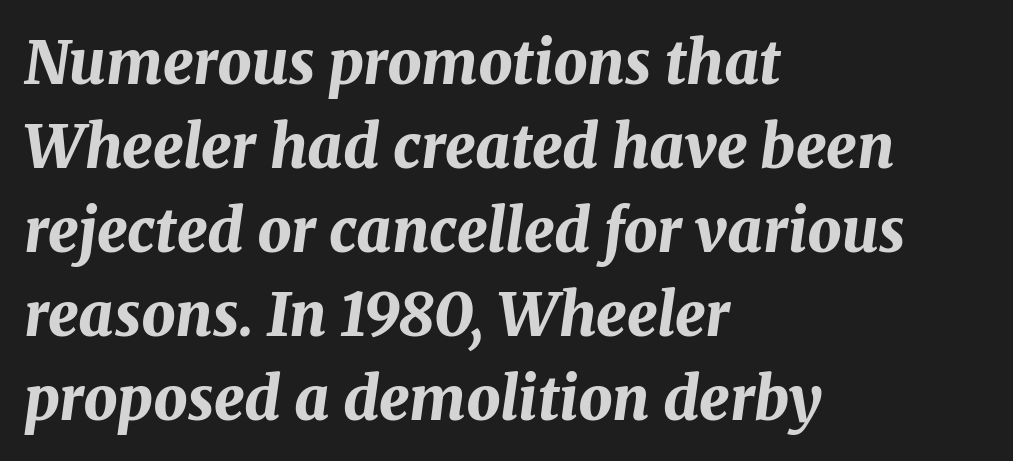
Q: Is the text bold? A: Yes.
Q: Is the text italic (slanted)? A: Yes, it leans right by about 8 degrees.
Q: Is the text underlined? A: No.
Q: How is the paragraph aligned? A: Left-aligned.
Q: Is the spacing between letters normal or unusually wide? A: Normal.
Q: Is the spacing between lines tight, normal or loose? A: Normal.
Q: Width (condensed, normal, or wide)? A: Normal.
Q: Stroke contrast? A: Medium.
Q: x-height? A: Medium.
Q: Monospaced? A: No.
